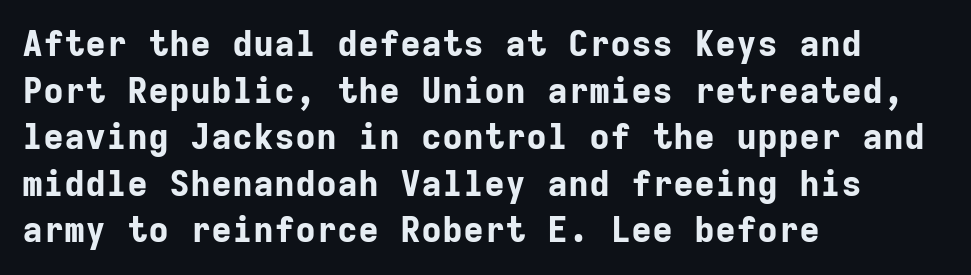
{"serif": "no", "italic": "no", "bold": "yes", "weight": "bold", "width": "normal", "stroke_contrast": "low", "x_height": "medium", "monospaced": "yes", "underline": "no", "align": "left", "line_spacing": "normal", "line_spacing_ratio": 1.33, "letter_spacing": "normal", "letter_spacing_em": 0.0, "glyph_px": 35}
